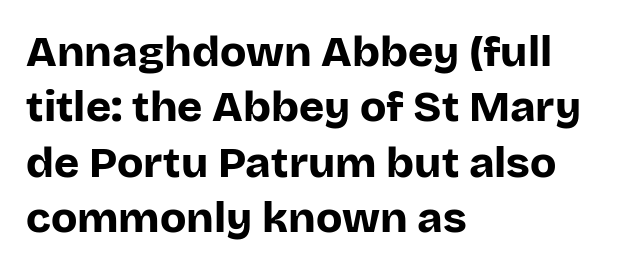
The image shows 43 px bold sans-serif type, upright; set left-aligned, normal line spacing (1.29x), normal letter spacing, not underlined; low stroke contrast and a large x-height.
